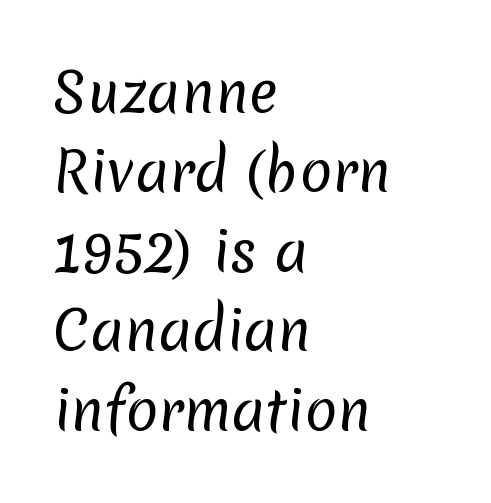
The text block is weighted toward the left margin, trailing off unevenly rightward. A typesetter would call this proportional, since set widths differ per character. The characters display no serif detailing; their extremities are plain. The weight tops out at a normal text grade. There is no visible air inserted between adjacent glyphs.
